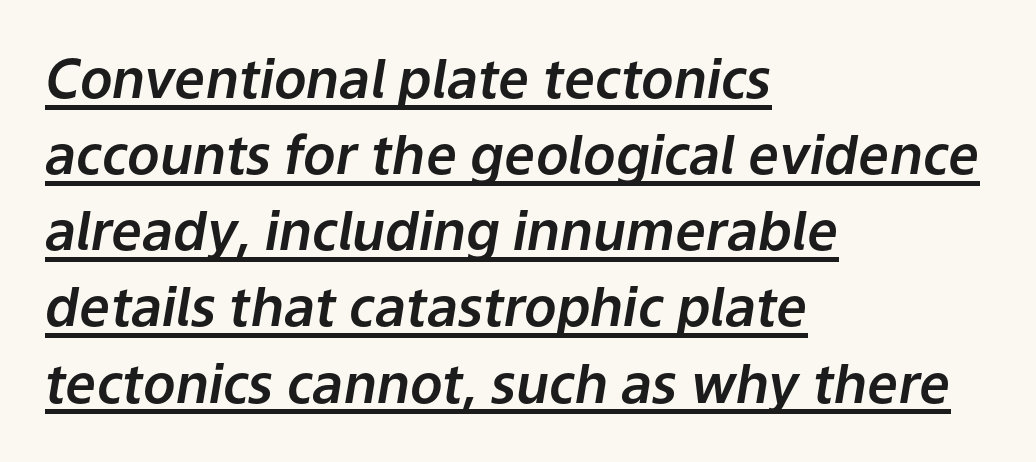
{"italic": "yes", "lean": "right", "slant_degrees": 9, "width": "normal", "stroke_contrast": "low", "x_height": "medium", "monospaced": "no", "underline": "yes", "align": "left", "line_spacing": "normal", "line_spacing_ratio": 1.41, "letter_spacing": "normal", "letter_spacing_em": 0.0, "glyph_px": 54}
